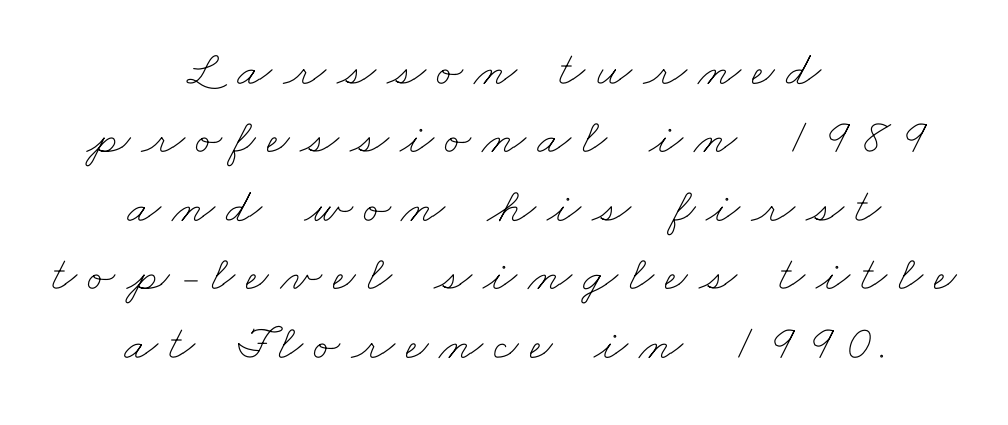
Q: Is the text bold? A: No.
Q: Is the text underlined? A: No.
Q: How is the paragraph aligned? A: Centered.
Q: Is the spacing between letters normal or unusually wide? A: Unusually wide.
Q: Is the spacing between lines tight, normal or loose? A: Normal.
Q: Width (condensed, normal, or wide)? A: Wide.
Q: Stroke contrast? A: Low.
Q: x-height? A: Small.
Q: Monospaced? A: No.
